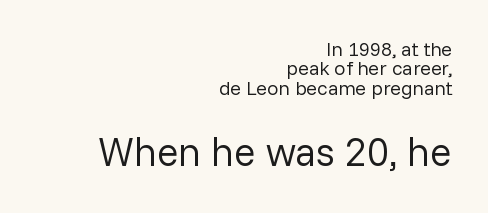
The image shows 40 px regular-weight sans-serif type, upright; set right-aligned, tight line spacing (0.97x), normal letter spacing, not underlined; the second (bottom) block is 2.0x larger; low stroke contrast and a medium x-height.
